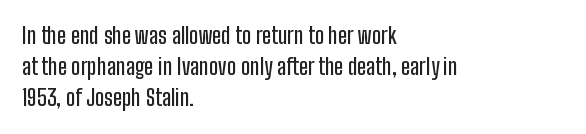
Q: Is the text italic (slanted)? A: No, it is upright.
Q: Is the text underlined? A: No.
Q: How is the paragraph aligned? A: Left-aligned.
Q: Is the spacing between letters normal or unusually wide? A: Normal.
Q: Is the spacing between lines tight, normal or loose? A: Normal.
